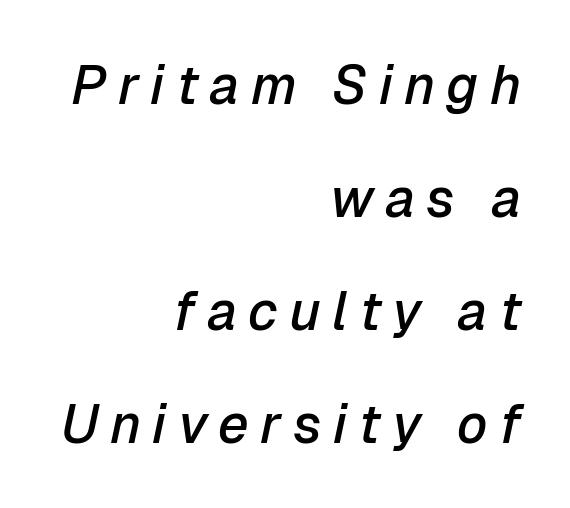
The image shows 54 px semibold type, italic (leaning right); set right-aligned, loose line spacing (2.09x), unusually wide letter spacing (+0.21 em), not underlined; low stroke contrast and a medium x-height.
